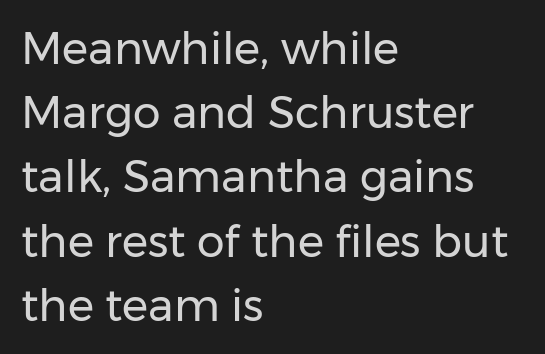
The image shows 44 px regular-weight sans-serif type, upright; set left-aligned, normal line spacing (1.46x), normal letter spacing, not underlined; low stroke contrast and a medium x-height.
